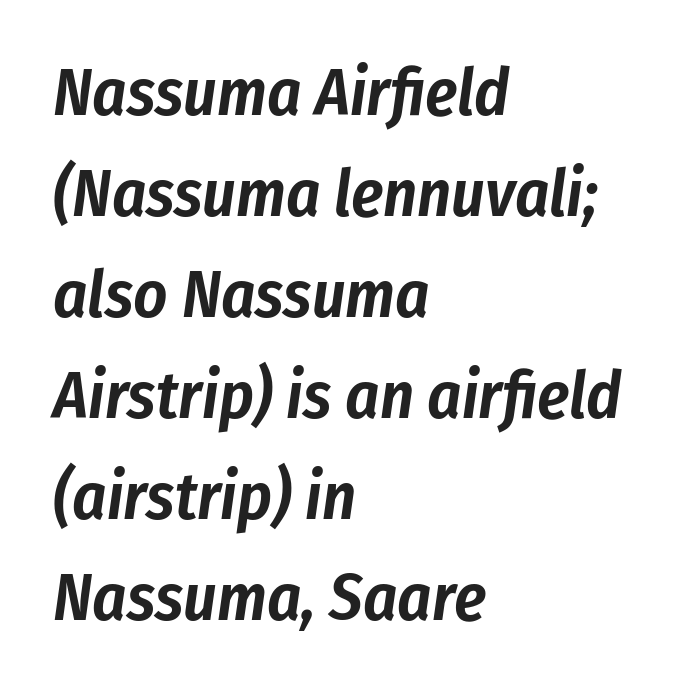
{"italic": "yes", "lean": "right", "slant_degrees": 8, "width": "condensed", "stroke_contrast": "low", "x_height": "medium", "monospaced": "no", "underline": "no", "align": "left", "line_spacing": "normal", "line_spacing_ratio": 1.53, "letter_spacing": "normal", "letter_spacing_em": 0.0, "glyph_px": 66}
